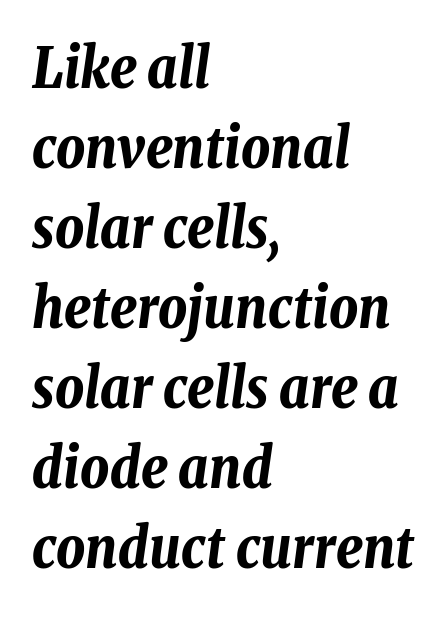
{"italic": "yes", "lean": "right", "slant_degrees": 8, "bold": "yes", "weight": "bold", "width": "condensed", "stroke_contrast": "low", "x_height": "medium", "monospaced": "no", "underline": "no", "align": "left", "line_spacing": "normal", "line_spacing_ratio": 1.43, "letter_spacing": "normal", "letter_spacing_em": 0.0, "glyph_px": 56}
